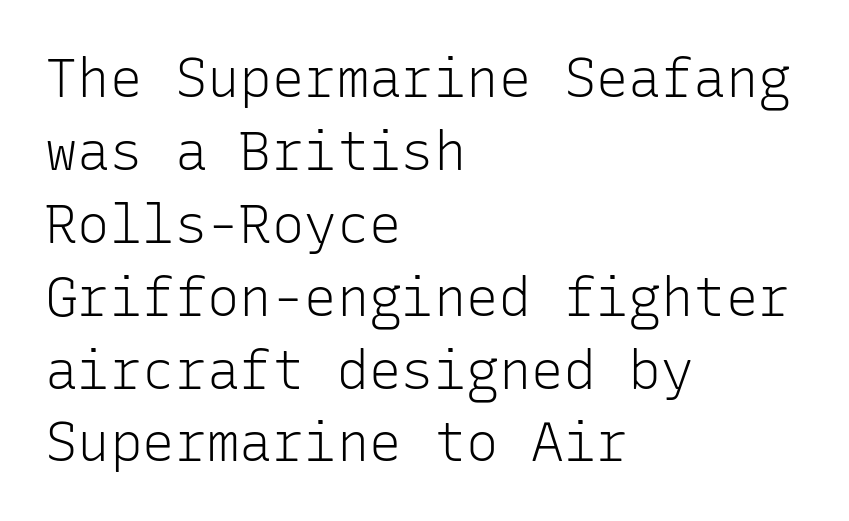
Caption: face not bold, strokes unweighted. The lettering holds an erect, upright posture throughout. Each line starts at the same left margin while the right side varies. Fixed-width glyphs throughout — classic coding-font behaviour. The lines sit at an ordinary, default distance from one another. Tracking value appears to be zero — textbook default spacing.
